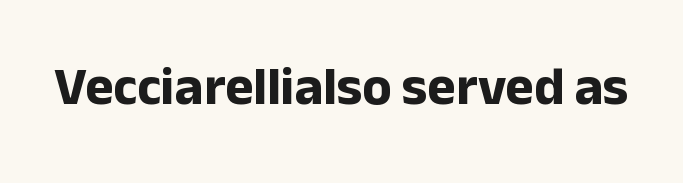
Q: Is the text bold? A: Yes.
Q: Is the text italic (slanted)? A: No, it is upright.
Q: Is the typeface a serif or a sans-serif typeface? A: Sans-serif.
Q: Is the text underlined? A: No.
Q: Is the spacing between letters normal or unusually wide? A: Normal.
Q: Width (condensed, normal, or wide)? A: Normal.
Q: Stroke contrast? A: Low.
Q: x-height? A: Medium.
Q: Monospaced? A: No.
